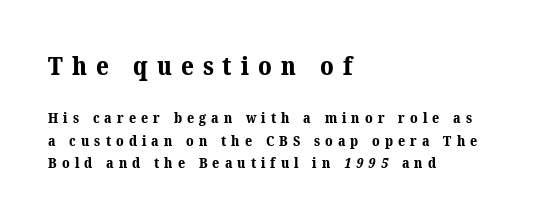
{"bold": "yes", "underline": "no", "align": "left", "line_spacing": "normal", "line_spacing_ratio": 1.61, "letter_spacing": "wide", "letter_spacing_em": 0.36, "larger_block": "first", "size_ratio": 1.79, "glyph_px": 25}
